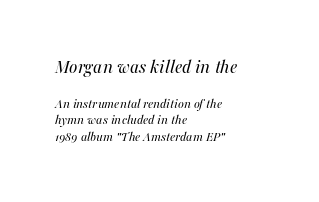
{"italic": "yes", "lean": "right", "slant_degrees": 16, "bold": "no", "underline": "no", "align": "left", "line_spacing_ratio": 1.19, "letter_spacing": "normal", "letter_spacing_em": 0.0, "larger_block": "first", "size_ratio": 1.43, "glyph_px": 20}
